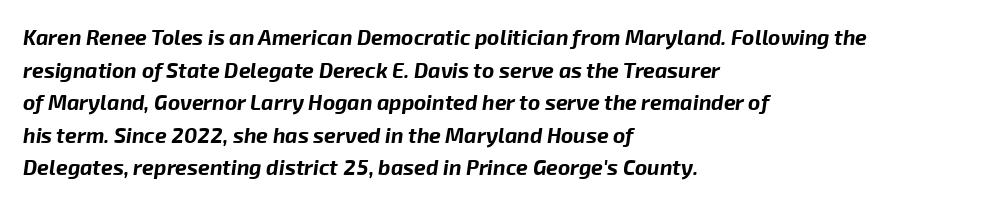
The image shows 21 px bold type, italic (leaning right); set left-aligned, normal line spacing (1.55x), normal letter spacing, not underlined.
